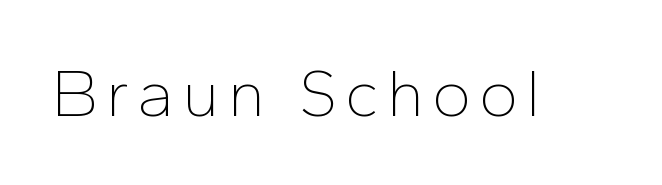
The image shows 67 px thin sans-serif type, upright; set not underlined; low stroke contrast and a medium x-height.
